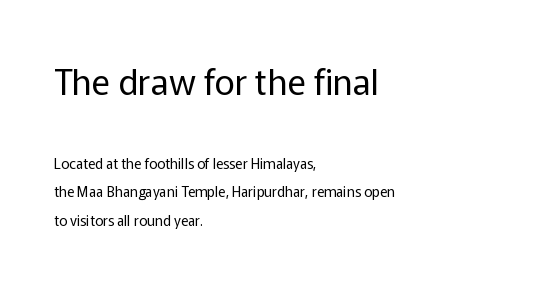
{"serif": "no", "italic": "no", "bold": "no", "weight": "regular", "width": "normal", "stroke_contrast": "low", "x_height": "medium", "monospaced": "no", "underline": "no", "align": "left", "line_spacing": "loose", "line_spacing_ratio": 2.01, "letter_spacing": "normal", "letter_spacing_em": 0.0, "larger_block": "first", "size_ratio": 2.5, "glyph_px": 35}
